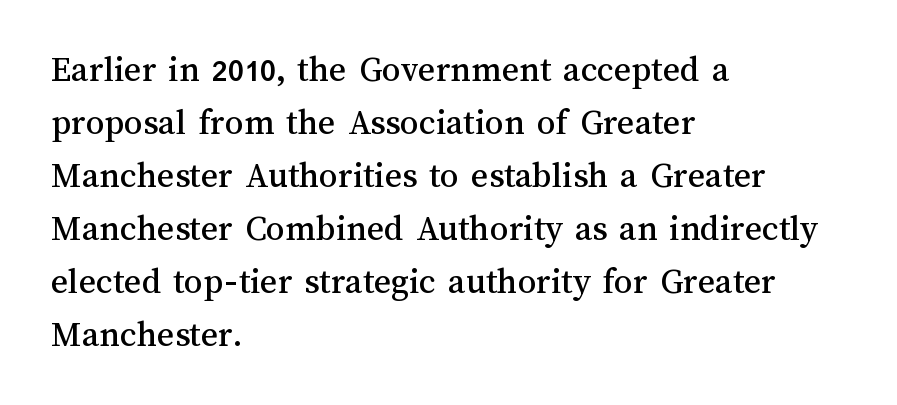
{"italic": "no", "width": "normal", "stroke_contrast": "medium", "x_height": "medium", "monospaced": "no", "underline": "no", "align": "left", "line_spacing": "normal", "line_spacing_ratio": 1.43, "letter_spacing": "normal", "letter_spacing_em": 0.0, "glyph_px": 37}
